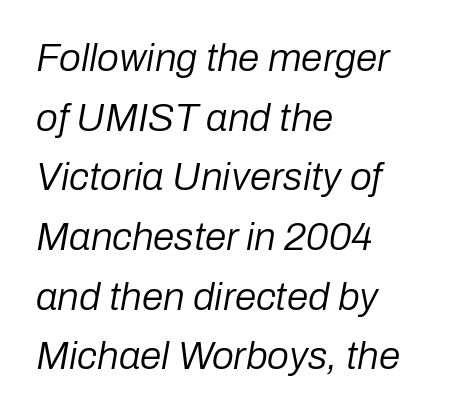
The image shows 39 px regular-weight type, italic (leaning right); set left-aligned, normal line spacing (1.53x), normal letter spacing, not underlined; low stroke contrast and a medium x-height.
